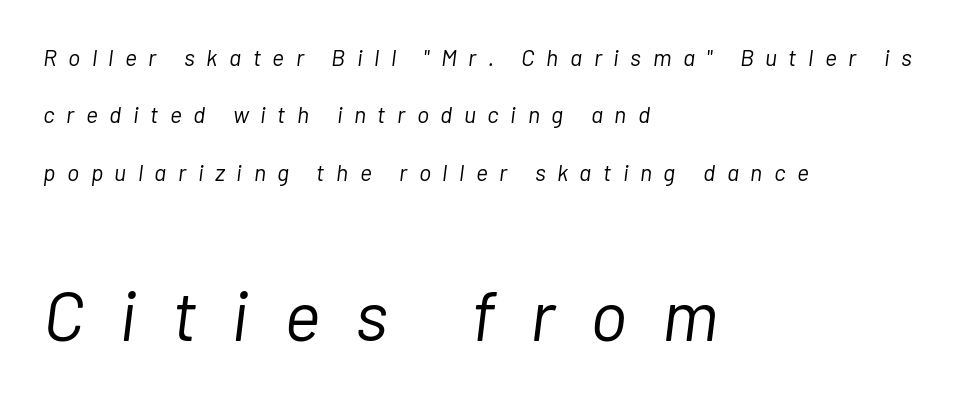
Q: Is the text bold? A: No.
Q: Is the text italic (slanted)? A: Yes, it leans right by about 7 degrees.
Q: Is the text underlined? A: No.
Q: How is the paragraph aligned? A: Left-aligned.
Q: Is the spacing between letters normal or unusually wide? A: Unusually wide.
Q: Is the spacing between lines tight, normal or loose? A: Loose.
Q: Which block of text is set in a larger size, the first (top) or the second (bottom)? A: The second (bottom) one.
Q: Width (condensed, normal, or wide)? A: Normal.
Q: Stroke contrast? A: Low.
Q: x-height? A: Medium.
Q: Monospaced? A: No.
